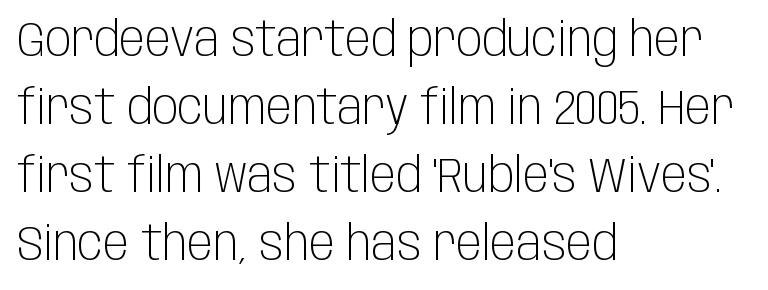
Q: Is the text bold? A: No.
Q: Is the text italic (slanted)? A: No, it is upright.
Q: Is the typeface a serif or a sans-serif typeface? A: Sans-serif.
Q: Is the text underlined? A: No.
Q: How is the paragraph aligned? A: Left-aligned.
Q: Is the spacing between letters normal or unusually wide? A: Normal.
Q: Is the spacing between lines tight, normal or loose? A: Normal.
Q: Width (condensed, normal, or wide)? A: Condensed.
Q: Stroke contrast? A: Low.
Q: x-height? A: Large.
Q: Monospaced? A: No.
